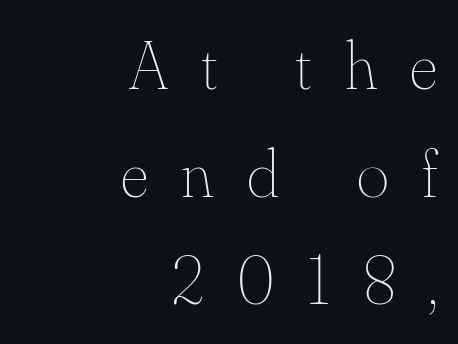
The image shows 69 px thin type, upright; set right-aligned, normal line spacing (1.56x), unusually wide letter spacing (+0.48 em), not underlined; medium stroke contrast and a small x-height.
